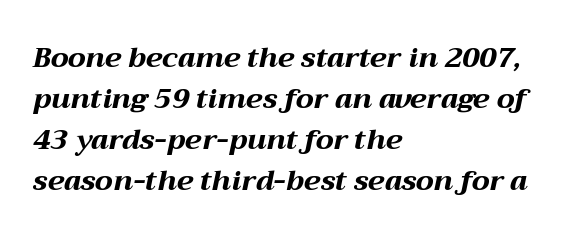
Q: Is the text bold? A: Yes.
Q: Is the text italic (slanted)? A: Yes, it leans right by about 12 degrees.
Q: Is the text underlined? A: No.
Q: How is the paragraph aligned? A: Left-aligned.
Q: Is the spacing between letters normal or unusually wide? A: Normal.
Q: Is the spacing between lines tight, normal or loose? A: Normal.
Q: Width (condensed, normal, or wide)? A: Wide.
Q: Stroke contrast? A: Medium.
Q: x-height? A: Medium.
Q: Monospaced? A: No.
